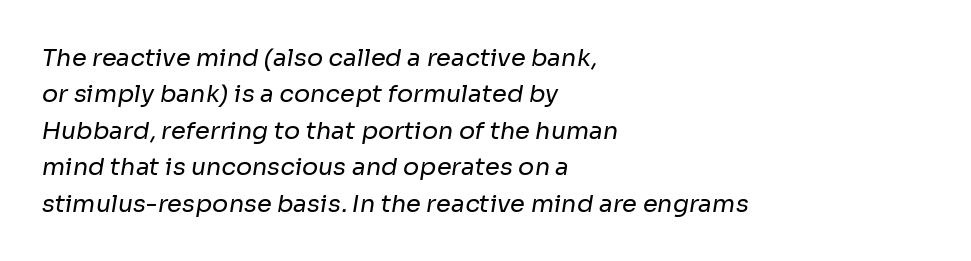
{"bold": "no", "underline": "no", "align": "left", "line_spacing": "normal", "line_spacing_ratio": 1.52, "letter_spacing": "normal", "letter_spacing_em": 0.0, "glyph_px": 24}
